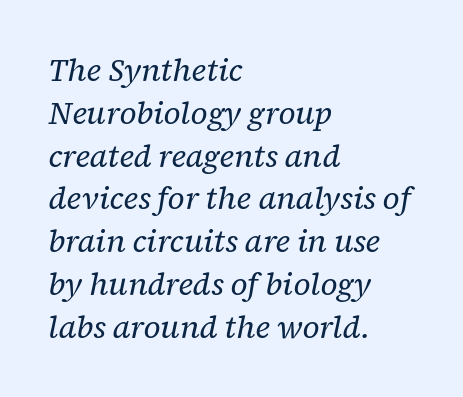
The image shows 31 px regular-weight serif type, italic (leaning right); set left-aligned, normal line spacing (1.38x), normal letter spacing, not underlined; low stroke contrast and a medium x-height.
